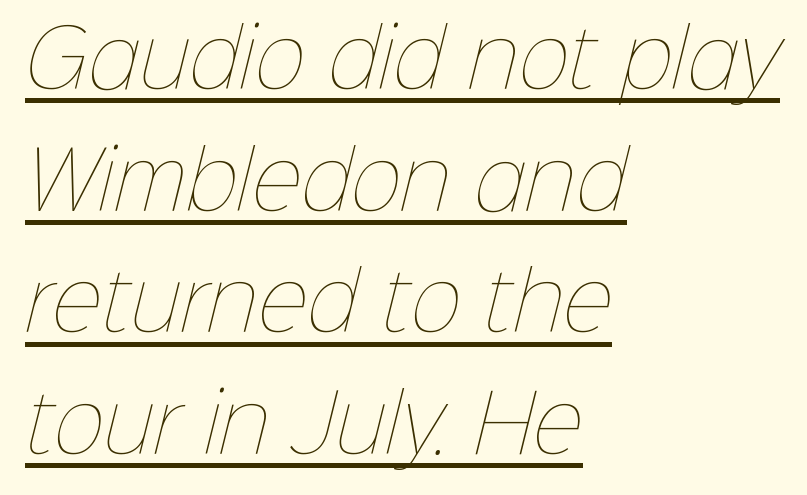
Vertically, the passage feels balanced, rows spaced as you'd expect. Each letter keeps its own natural width here, so spacing adapts to shape. Is the stroke heavy? The answer is a plain regular-or-lighter. Decoration check: the copy is underlined.
